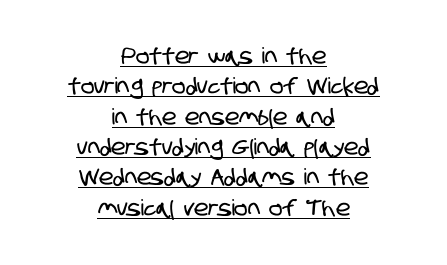
The image shows 22 px text type; set centered, normal line spacing (1.38x), normal letter spacing, underlined.
